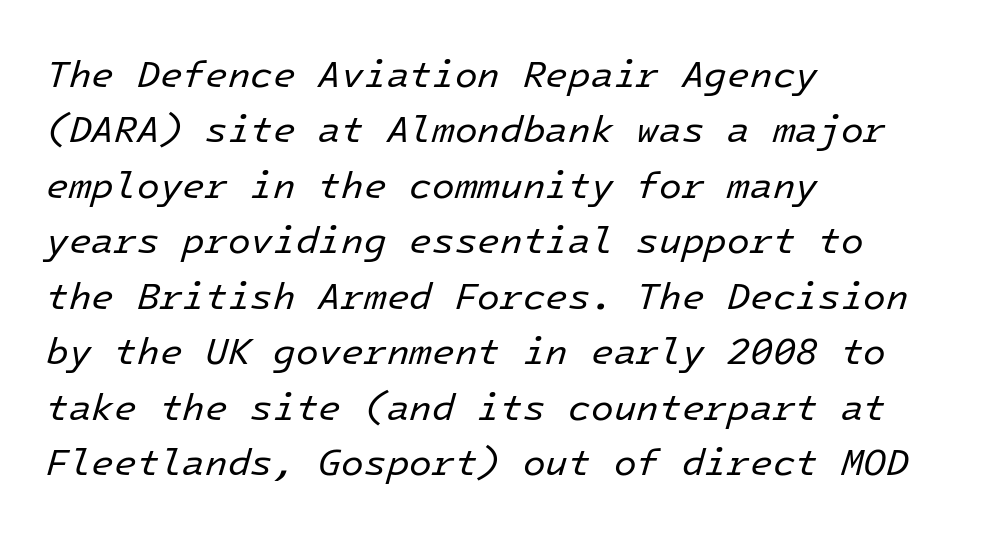
{"italic": "yes", "lean": "right", "slant_degrees": 16, "bold": "no", "weight": "regular", "width": "normal", "stroke_contrast": "low", "x_height": "medium", "underline": "no", "align": "left", "line_spacing": "normal", "line_spacing_ratio": 1.5, "letter_spacing": "normal", "letter_spacing_em": 0.0, "glyph_px": 37}
